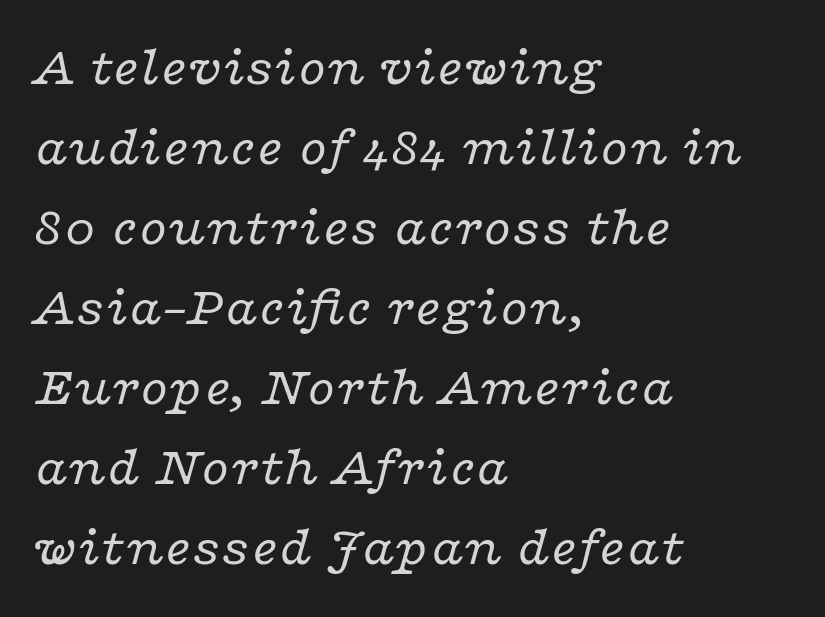
Q: Is the text bold? A: No.
Q: Is the text italic (slanted)? A: Yes, it leans right by about 16 degrees.
Q: Is the typeface a serif or a sans-serif typeface? A: Serif.
Q: Is the text underlined? A: No.
Q: How is the paragraph aligned? A: Left-aligned.
Q: Is the spacing between letters normal or unusually wide? A: Normal.
Q: Is the spacing between lines tight, normal or loose? A: Normal.
Q: Width (condensed, normal, or wide)? A: Wide.
Q: Stroke contrast? A: Low.
Q: x-height? A: Medium.
Q: Monospaced? A: No.
